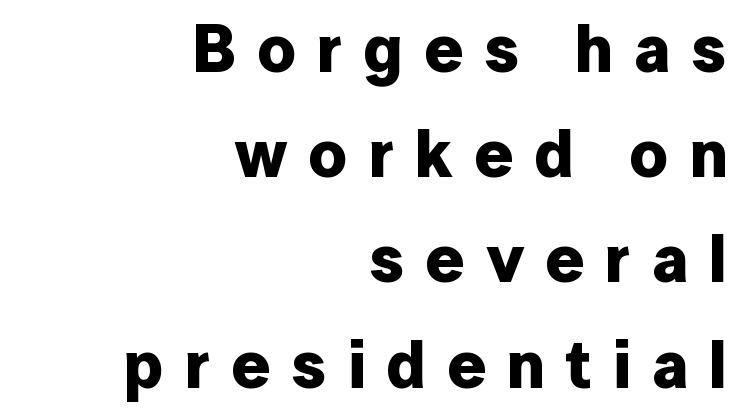
The face used here is proportionally spaced, like ordinary book or web type. Quick note: not italic, upright. Does extra space separate the letters? Yes, quite a lot of it. The glyphs have the mass of a bold cut.
